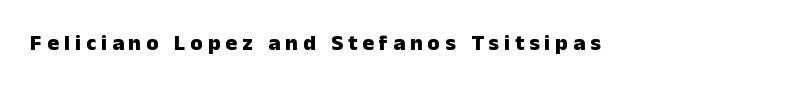
Q: Is the text bold? A: Yes.
Q: Is the text italic (slanted)? A: No, it is upright.
Q: Is the text underlined? A: No.
Q: Is the spacing between letters normal or unusually wide? A: Unusually wide.
